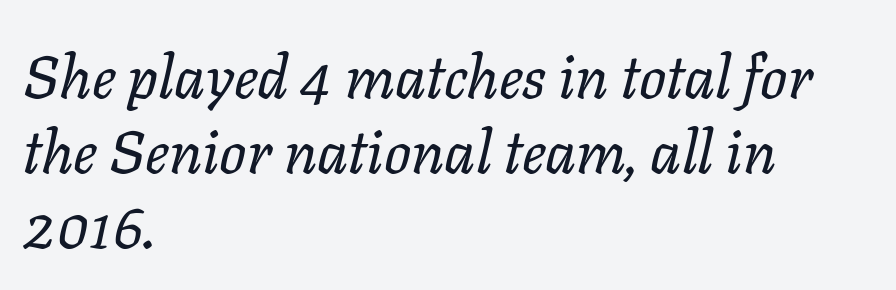
Q: Is the text bold? A: No.
Q: Is the text italic (slanted)? A: Yes, it leans right by about 11 degrees.
Q: Is the text underlined? A: No.
Q: How is the paragraph aligned? A: Left-aligned.
Q: Is the spacing between letters normal or unusually wide? A: Normal.
Q: Is the spacing between lines tight, normal or loose? A: Normal.
Q: Width (condensed, normal, or wide)? A: Normal.
Q: Stroke contrast? A: Low.
Q: x-height? A: Medium.
Q: Monospaced? A: No.
